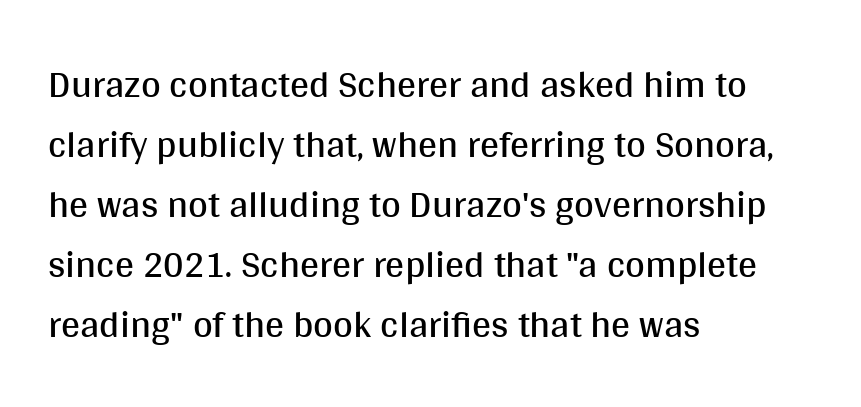
{"serif": "no", "italic": "no", "bold": "no", "weight": "regular", "width": "normal", "stroke_contrast": "medium", "x_height": "large", "monospaced": "no", "underline": "no", "align": "left", "line_spacing": "normal", "line_spacing_ratio": 1.58, "letter_spacing": "normal", "letter_spacing_em": 0.0, "glyph_px": 38}
